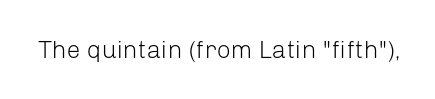
The image shows 25 px text type, upright; set normal letter spacing, not underlined.
